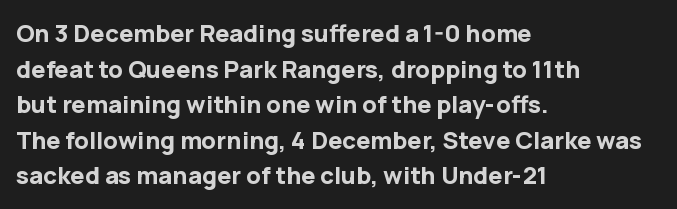
{"italic": "no", "bold": "yes", "underline": "no", "align": "left", "line_spacing": "normal", "line_spacing_ratio": 1.48, "letter_spacing": "normal", "letter_spacing_em": 0.0, "glyph_px": 24}
